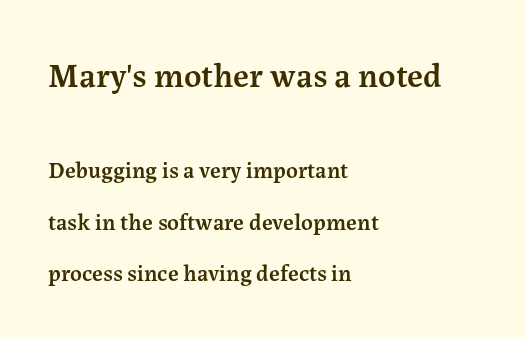
The image shows 34 px semibold serif type, upright; set left-aligned, loose line spacing (2.24x), normal letter spacing, not underlined; the first (top) block is 1.48x larger; medium stroke contrast and a medium x-height.
